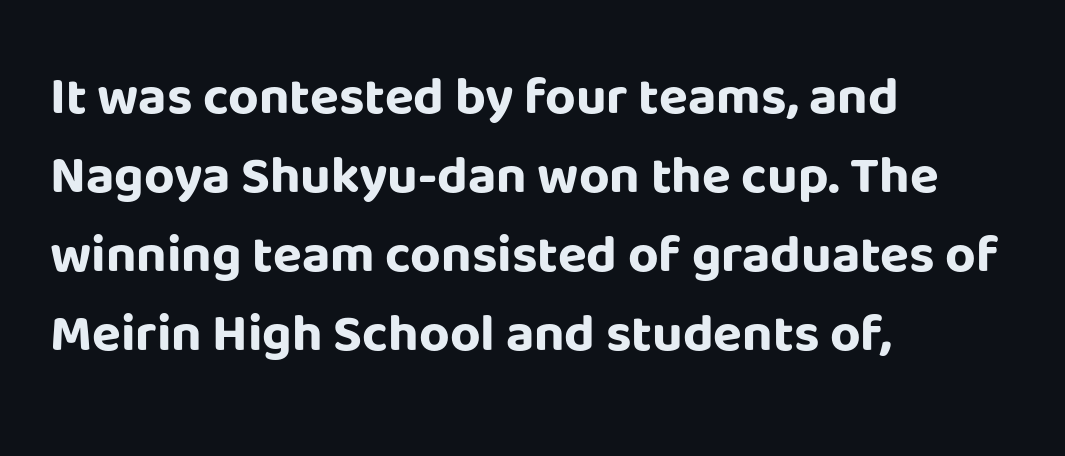
Q: Is the text bold? A: Yes.
Q: Is the text italic (slanted)? A: No, it is upright.
Q: Is the typeface a serif or a sans-serif typeface? A: Sans-serif.
Q: Is the text underlined? A: No.
Q: How is the paragraph aligned? A: Left-aligned.
Q: Is the spacing between letters normal or unusually wide? A: Normal.
Q: Is the spacing between lines tight, normal or loose? A: Normal.
Q: Width (condensed, normal, or wide)? A: Normal.
Q: Stroke contrast? A: Low.
Q: x-height? A: Large.
Q: Monospaced? A: No.
